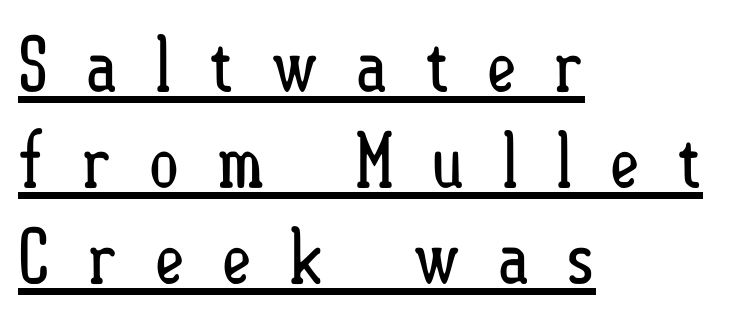
Teacher's note: observe the even left margin — that is flush-left alignment. Stems and bowls with no extra thickness — not bold. Underlined type. Ascenders rise straight up at ninety degrees. The face used here is proportionally spaced, like ordinary book or web type.
